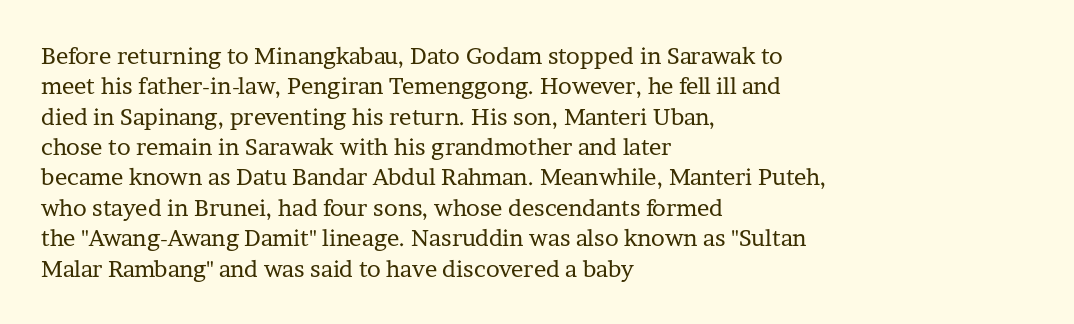
Q: Is the text bold? A: No.
Q: Is the text italic (slanted)? A: No, it is upright.
Q: Is the text underlined? A: No.
Q: How is the paragraph aligned? A: Left-aligned.
Q: Is the spacing between letters normal or unusually wide? A: Normal.
Q: Is the spacing between lines tight, normal or loose? A: Normal.
